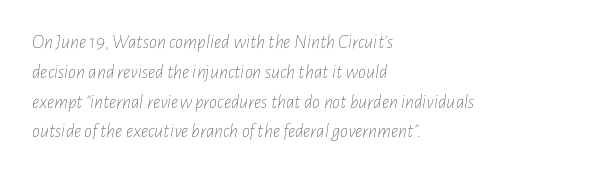
Normally led — the rows are evenly, conventionally spaced. Ink coverage per letter is moderate at most. The text carries the slant typical of an italic or oblique font. A bare baseline throughout the passage.
